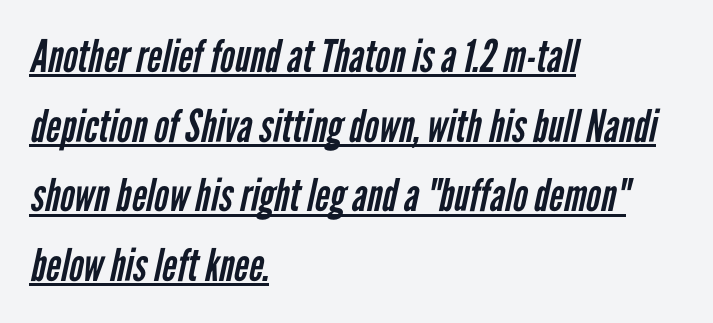
Rows of type keep a routine distance in the vertical direction. These characters rest on top of a visible drawn line. Unbolded letterforms with no extra heft. Nope, no serifs anywhere on these letters.
